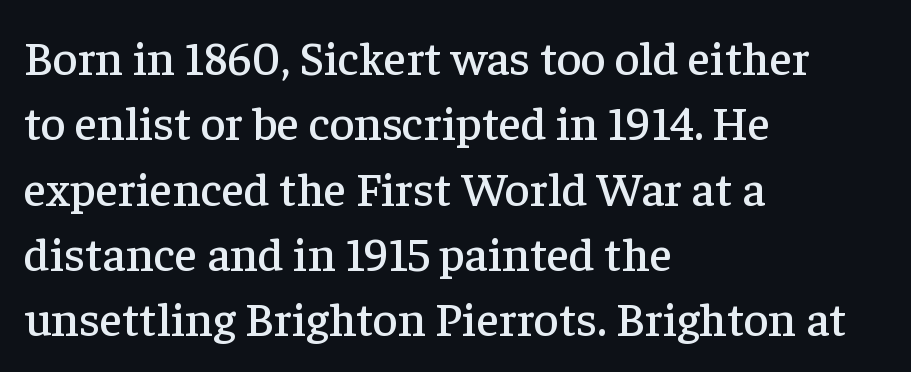
Q: Is the text italic (slanted)? A: No, it is upright.
Q: Is the typeface a serif or a sans-serif typeface? A: Serif.
Q: Is the text underlined? A: No.
Q: How is the paragraph aligned? A: Left-aligned.
Q: Is the spacing between letters normal or unusually wide? A: Normal.
Q: Is the spacing between lines tight, normal or loose? A: Normal.
Q: Width (condensed, normal, or wide)? A: Normal.
Q: Stroke contrast? A: Low.
Q: x-height? A: Medium.
Q: Monospaced? A: No.
